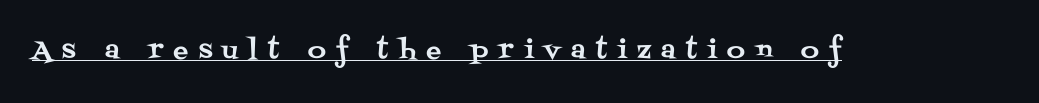
{"italic": "no", "underline": "yes", "letter_spacing": "wide", "letter_spacing_em": 0.42, "glyph_px": 25}
